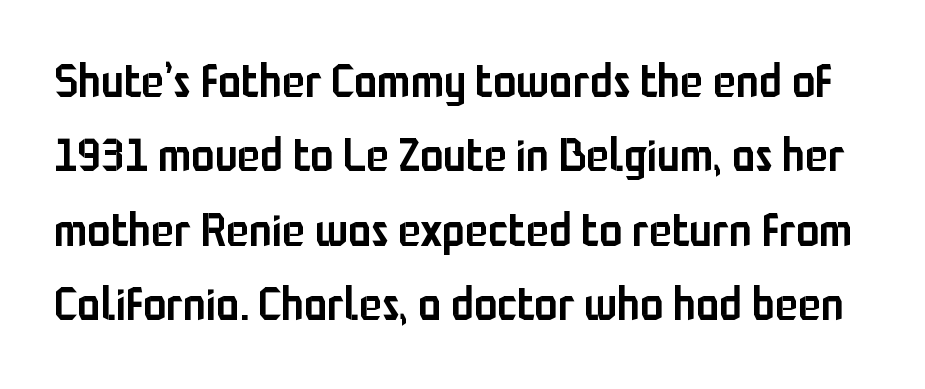
The image shows 47 px semibold, condensed sans-serif type, upright; set normal line spacing (1.58x), normal letter spacing, not underlined; low stroke contrast and a medium x-height.
